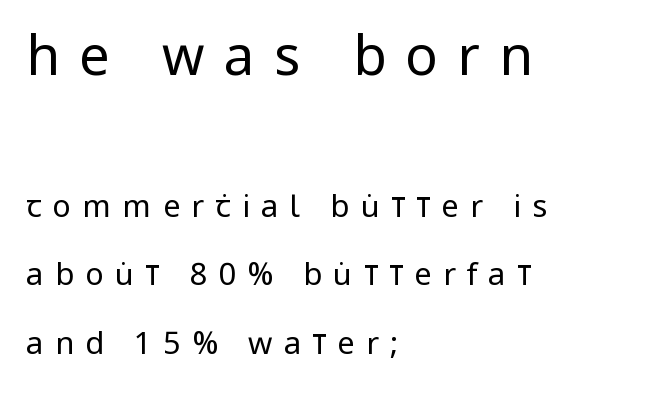
Q: Is the text bold? A: No.
Q: Is the text italic (slanted)? A: No, it is upright.
Q: Is the typeface a serif or a sans-serif typeface? A: Sans-serif.
Q: Is the text underlined? A: No.
Q: How is the paragraph aligned? A: Left-aligned.
Q: Is the spacing between letters normal or unusually wide? A: Unusually wide.
Q: Is the spacing between lines tight, normal or loose? A: Loose.
Q: Which block of text is set in a larger size, the first (top) or the second (bottom)? A: The first (top) one.
Q: Width (condensed, normal, or wide)? A: Condensed.
Q: Stroke contrast? A: Low.
Q: x-height? A: Large.
Q: Monospaced? A: No.
